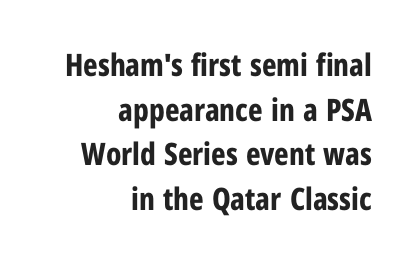
Letters rest on an invisible, unmarked baseline. These lines are composed in type without serifs. Is this a fixed-width face? No — the glyphs have proportional, varying widths. Is the type bold? Yes — the strokes are clearly thick and heavy. Tracking here is standard; glyphs follow each other at the usual distance.
